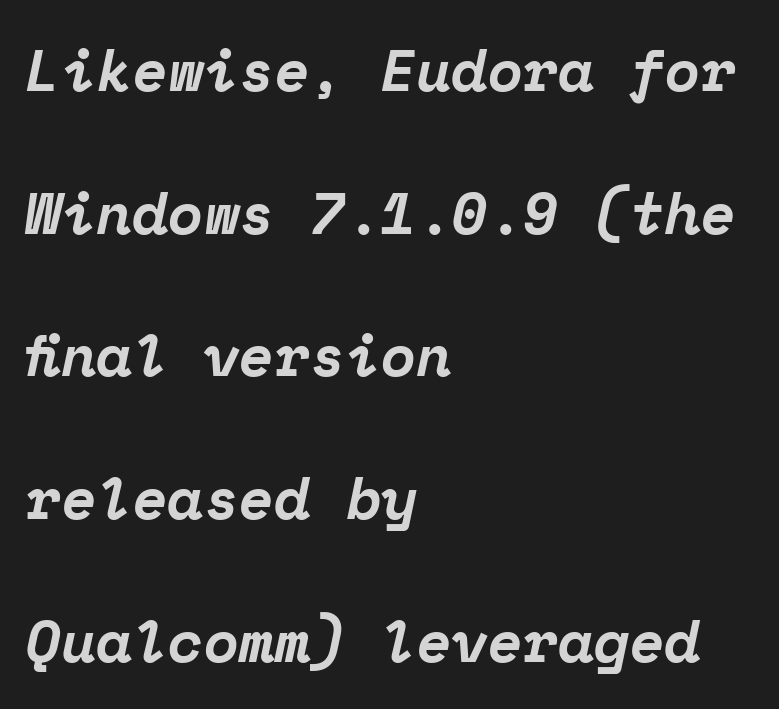
The image shows 58 px bold serif type, italic (leaning right), monospaced; set left-aligned, loose line spacing (2.46x), normal letter spacing, not underlined; low stroke contrast and a medium x-height.
